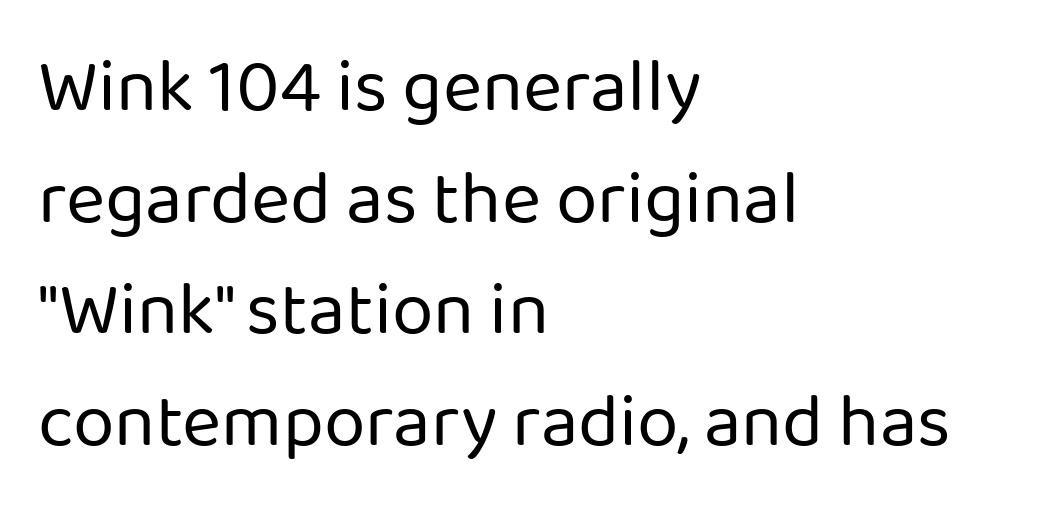
Q: Is the text bold? A: No.
Q: Is the text italic (slanted)? A: No, it is upright.
Q: Is the typeface a serif or a sans-serif typeface? A: Sans-serif.
Q: Is the text underlined? A: No.
Q: How is the paragraph aligned? A: Left-aligned.
Q: Is the spacing between letters normal or unusually wide? A: Normal.
Q: Is the spacing between lines tight, normal or loose? A: Normal.
Q: Width (condensed, normal, or wide)? A: Normal.
Q: Stroke contrast? A: Low.
Q: x-height? A: Medium.
Q: Monospaced? A: No.
